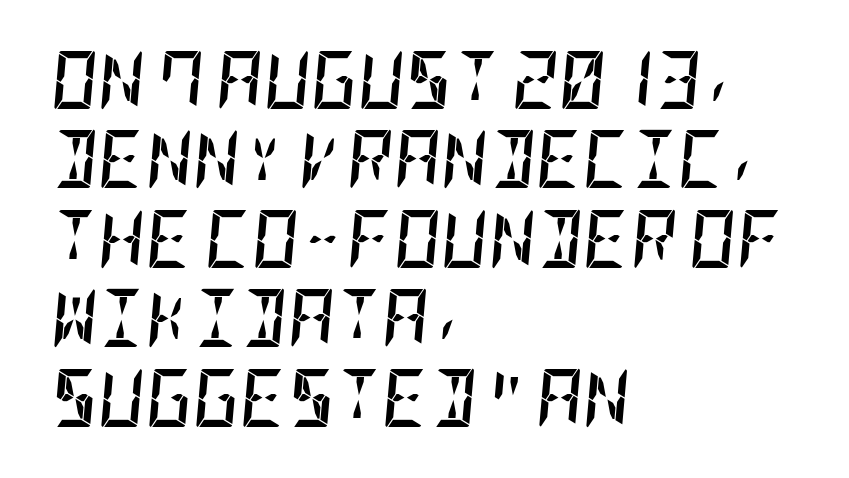
Caption: standard tracking, unaltered. Summary of vertical rhythm: regular, with standard interline spacing. Heavy-handed strokes throughout: this text is bold. Notice how the passage keeps a crisp vertical edge on the left only. The zone under the glyphs is completely vacant.
